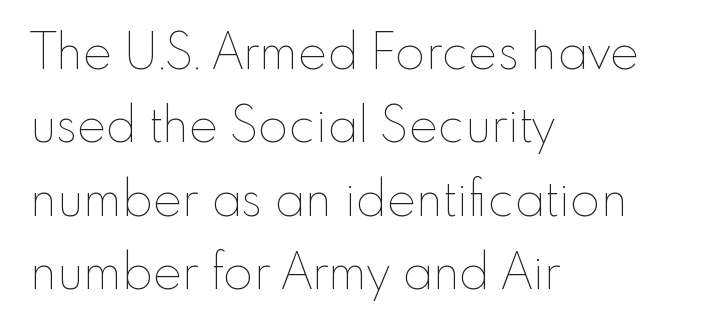
Q: Is the text bold? A: No.
Q: Is the text italic (slanted)? A: No, it is upright.
Q: Is the text underlined? A: No.
Q: How is the paragraph aligned? A: Left-aligned.
Q: Is the spacing between letters normal or unusually wide? A: Normal.
Q: Is the spacing between lines tight, normal or loose? A: Normal.
Q: Width (condensed, normal, or wide)? A: Normal.
Q: Stroke contrast? A: Low.
Q: x-height? A: Small.
Q: Monospaced? A: No.
